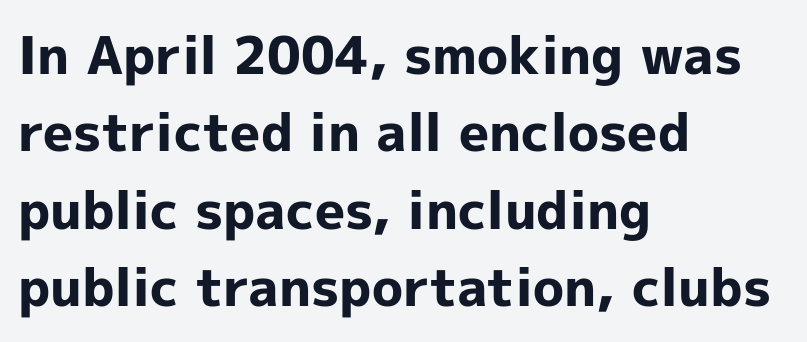
{"serif": "no", "italic": "no", "bold": "yes", "weight": "bold", "width": "normal", "x_height": "medium", "monospaced": "no", "underline": "no", "align": "left", "line_spacing": "normal", "line_spacing_ratio": 1.49, "letter_spacing": "normal", "letter_spacing_em": 0.0, "glyph_px": 52}
